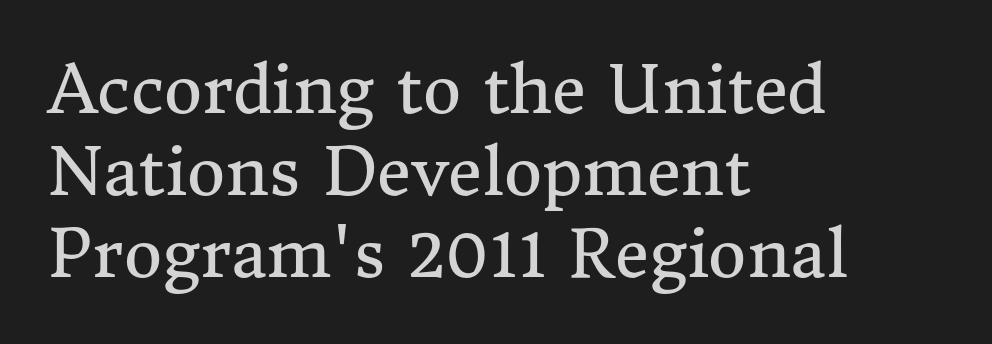
The image shows 66 px regular-weight serif type, upright; set left-aligned, line spacing 1.24x, normal letter spacing, not underlined; medium stroke contrast and a medium x-height.
